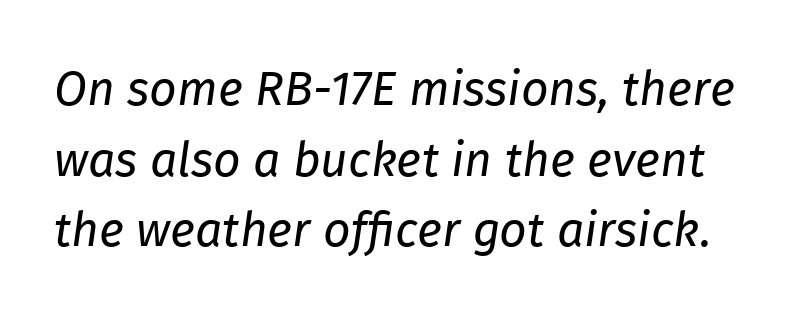
This reads as an unemphasized weight, regular at the heaviest. Plain, unruled lines of type. Vertical spacing — default. The letters advance in unequal steps, a hallmark of proportional type.
